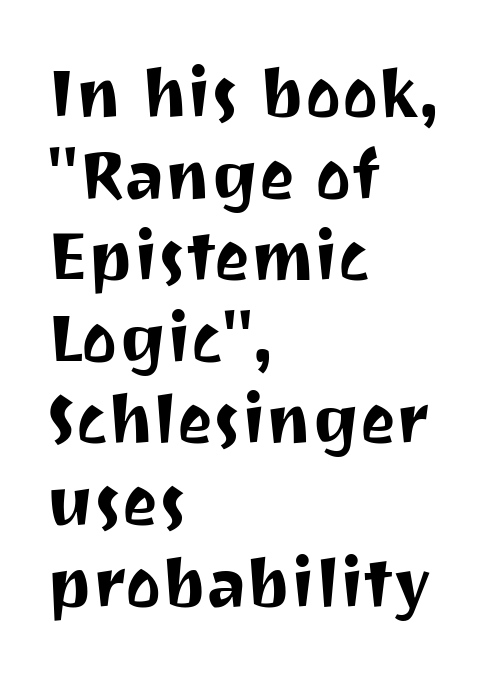
The font's upright variant was chosen for this text. The face used here is a sans, in the tradition of grotesques and geometrics. Looks like regular typesetting: each glyph gets only the width it needs. Anything drawn beneath the words? Only blank space. Default kerning and tracking; the words read as compact shapes.
